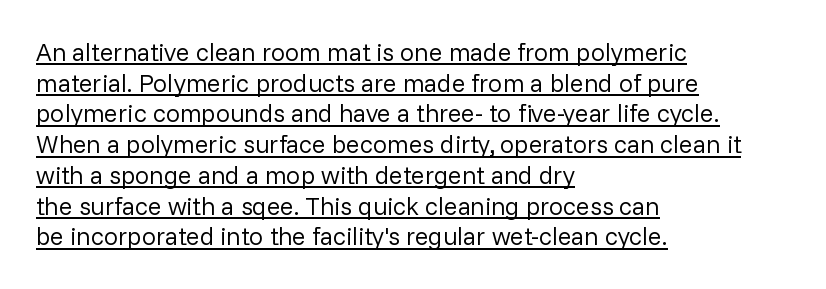
{"italic": "no", "bold": "no", "underline": "yes", "align": "left", "line_spacing_ratio": 1.23, "letter_spacing": "normal", "letter_spacing_em": 0.0, "glyph_px": 25}
